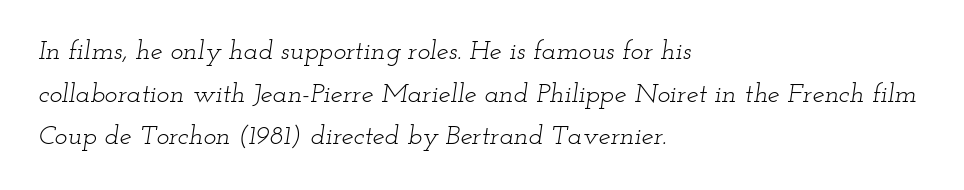
The image shows 27 px text type, italic (leaning right); set left-aligned, normal line spacing (1.58x), normal letter spacing, not underlined.
